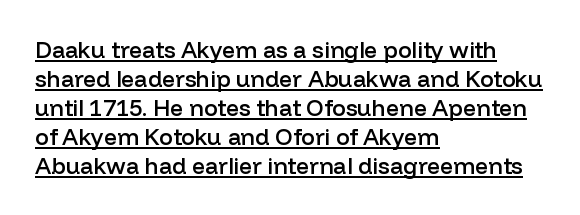
Standard letterfit; no display-style spreading of the glyphs. Which margin do the lines hug? The left one — the right edge is uneven. Honestly, the underline is the first thing you notice here. This is moderately heavy type, rendered in semibold.
